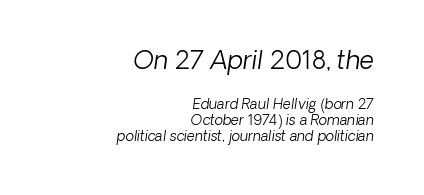
Q: Is the text bold? A: No.
Q: Is the text italic (slanted)? A: Yes, it leans right by about 8 degrees.
Q: Is the text underlined? A: No.
Q: How is the paragraph aligned? A: Right-aligned.
Q: Is the spacing between letters normal or unusually wide? A: Normal.
Q: Is the spacing between lines tight, normal or loose? A: Tight.
Q: Which block of text is set in a larger size, the first (top) or the second (bottom)? A: The first (top) one.
